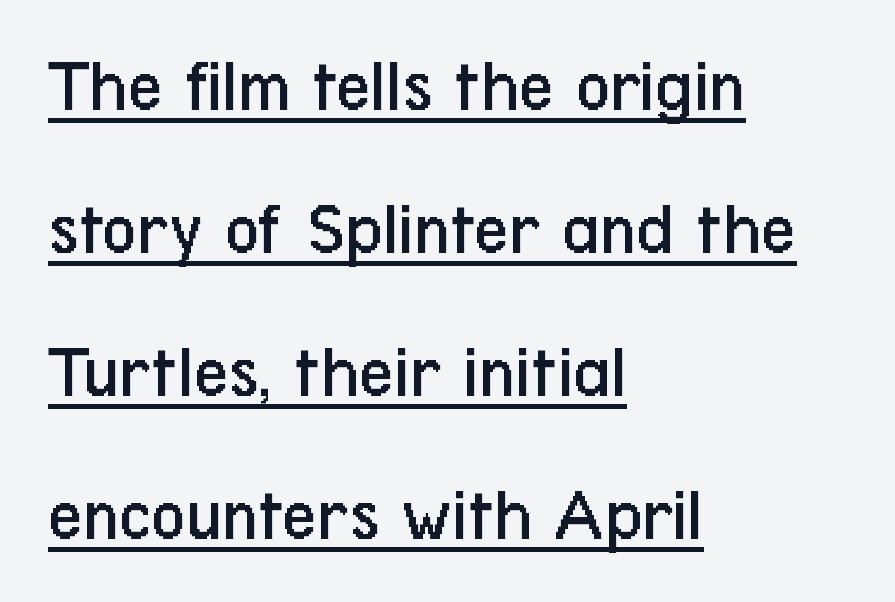
The image shows 76 px regular-weight, condensed sans-serif type, upright; set left-aligned, line spacing 1.88x, normal letter spacing, underlined; low stroke contrast and a medium x-height.
